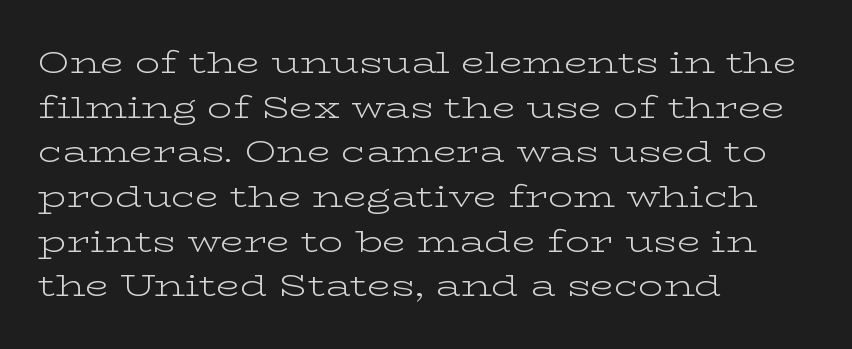
The characters display serif detailing at their extremities. Leading: standard. A classic flush-left, rag-right setting is used for this passage. You could not count columns in this text — the font is proportionally spaced. Compared with typical body copy, the letter spacing here is the same.
